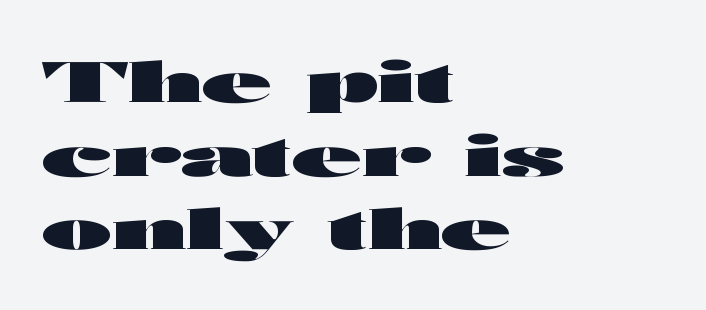
Q: Is the text bold? A: Yes.
Q: Is the text italic (slanted)? A: No, it is upright.
Q: Is the typeface a serif or a sans-serif typeface? A: Sans-serif.
Q: Is the text underlined? A: No.
Q: How is the paragraph aligned? A: Left-aligned.
Q: Is the spacing between letters normal or unusually wide? A: Normal.
Q: Is the spacing between lines tight, normal or loose? A: Normal.
Q: Width (condensed, normal, or wide)? A: Wide.
Q: Stroke contrast? A: High.
Q: x-height? A: Medium.
Q: Monospaced? A: No.
